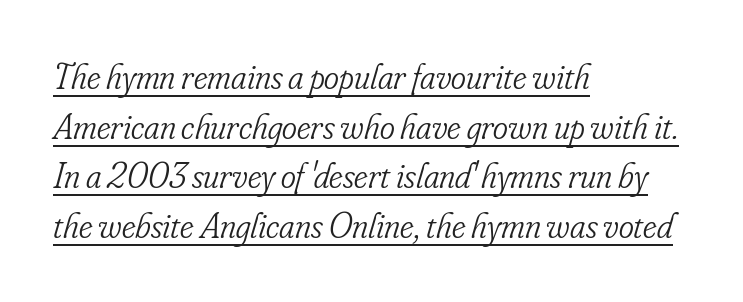
Q: Is the text bold? A: No.
Q: Is the text italic (slanted)? A: Yes, it leans right by about 16 degrees.
Q: Is the typeface a serif or a sans-serif typeface? A: Serif.
Q: Is the text underlined? A: Yes.
Q: How is the paragraph aligned? A: Left-aligned.
Q: Is the spacing between letters normal or unusually wide? A: Normal.
Q: Is the spacing between lines tight, normal or loose? A: Normal.
Q: Width (condensed, normal, or wide)? A: Condensed.
Q: Stroke contrast? A: Low.
Q: x-height? A: Small.
Q: Monospaced? A: No.
